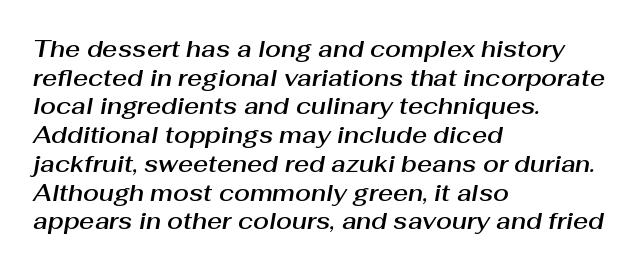
{"italic": "yes", "lean": "right", "slant_degrees": 10, "underline": "no", "align": "left", "line_spacing": "normal", "line_spacing_ratio": 1.25, "letter_spacing": "normal", "letter_spacing_em": 0.0, "glyph_px": 23}
